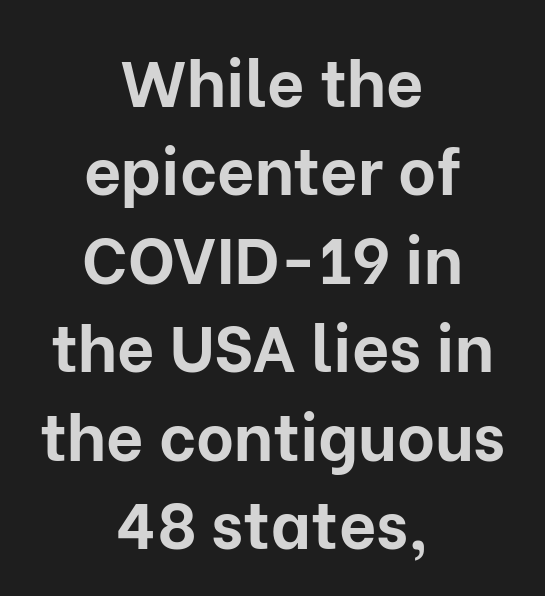
{"serif": "no", "italic": "no", "bold": "yes", "weight": "bold", "width": "normal", "stroke_contrast": "low", "x_height": "medium", "monospaced": "no", "underline": "no", "align": "center", "line_spacing": "normal", "line_spacing_ratio": 1.36, "letter_spacing": "normal", "letter_spacing_em": 0.0, "glyph_px": 65}
